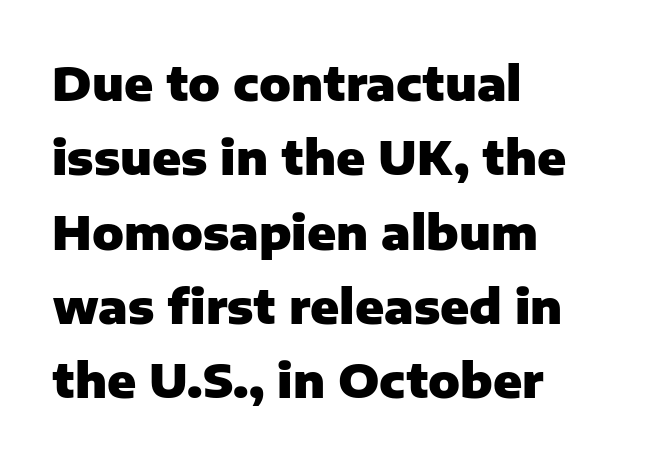
{"serif": "no", "italic": "no", "bold": "yes", "weight": "heavy", "width": "normal", "stroke_contrast": "low", "x_height": "medium", "monospaced": "no", "underline": "no", "align": "left", "line_spacing": "normal", "line_spacing_ratio": 1.58, "letter_spacing": "normal", "letter_spacing_em": 0.0, "glyph_px": 47}
